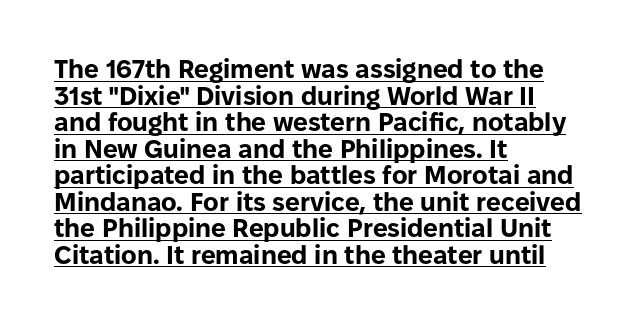
On the weight axis this lands at bold, roughly 700. Honestly, the letter spacing is just normal — you wouldn't notice it. Quick note: underline on. If you drew a ruler down the left edge, every line would touch it. Ordinary non-slanted type is in use.
